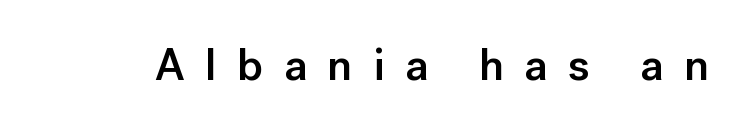
The image shows 45 px semibold sans-serif type, upright; set unusually wide letter spacing (+0.45 em), not underlined; low stroke contrast and a medium x-height.
